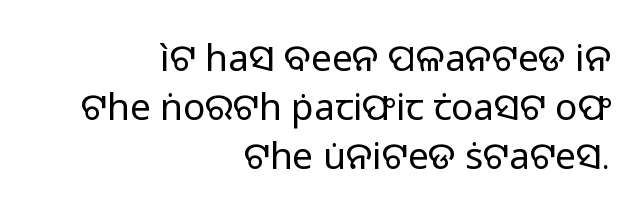
The image shows 37 px regular-weight sans-serif type, upright; set right-aligned, normal line spacing (1.33x), normal letter spacing, not underlined; low stroke contrast and a medium x-height.
